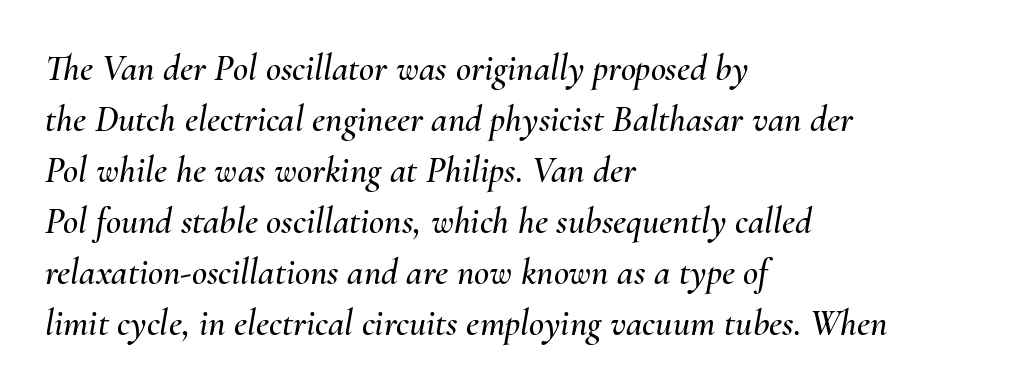
Characters follow at the spacing the type designer built in. The block of text has a typical density, with ordinary space between rows. In CSS terms this would be text-align: left. This is oblique type, the kind used for emphasis or titles.
